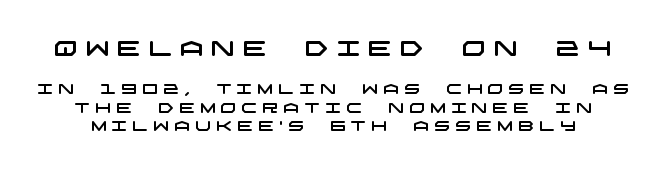
The image shows 21 px text type; set normal line spacing (1.31x), unusually wide letter spacing (+0.36 em), not underlined; the first (top) block is 1.5x larger.
